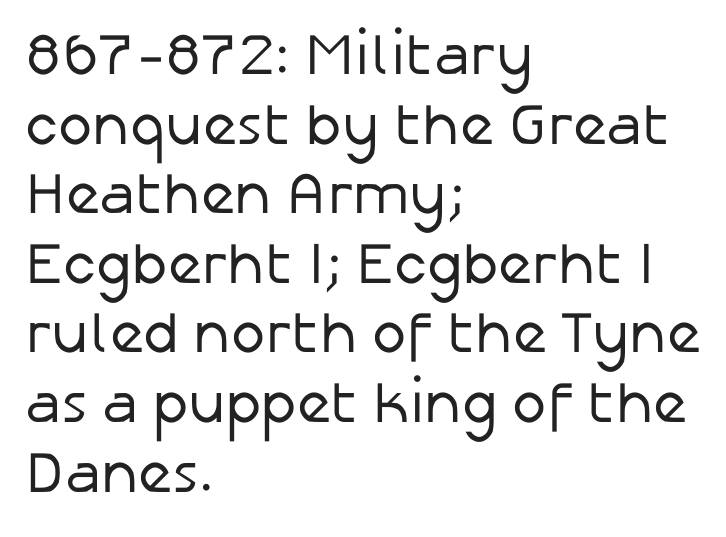
{"serif": "no", "italic": "no", "bold": "no", "weight": "regular", "width": "normal", "stroke_contrast": "low", "x_height": "medium", "monospaced": "no", "underline": "no", "align": "left", "line_spacing_ratio": 1.2, "letter_spacing": "normal", "letter_spacing_em": 0.0, "glyph_px": 58}
